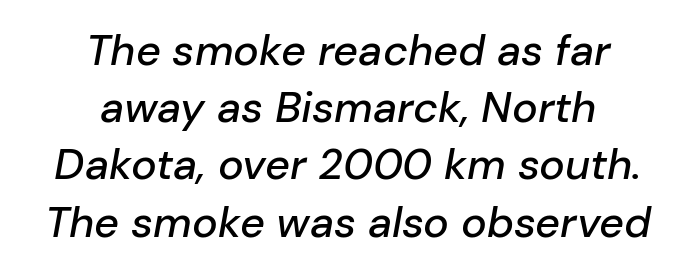
{"italic": "yes", "lean": "right", "slant_degrees": 10, "width": "normal", "stroke_contrast": "low", "x_height": "medium", "monospaced": "no", "underline": "no", "align": "center", "line_spacing": "normal", "line_spacing_ratio": 1.33, "letter_spacing": "normal", "letter_spacing_em": 0.0, "glyph_px": 43}
